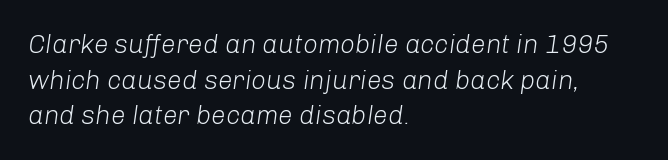
The image shows 26 px text type, italic (leaning right); set left-aligned, normal line spacing (1.37x), normal letter spacing, not underlined.
